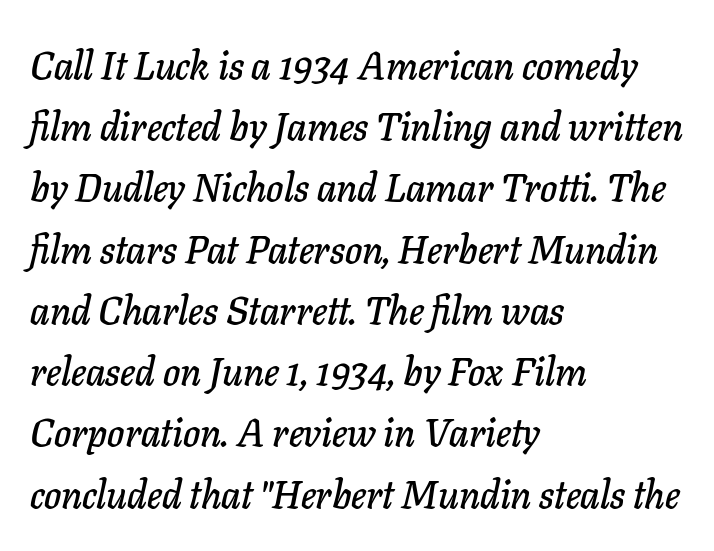
Would a proofreader flag this as italicized? Yes. Underlining? Definitely not there. The letters advance in unequal steps, a hallmark of proportional type. Visually the block forms a straight wall on the left and a jagged coastline on the right. The tracking reads as untouched default to a designer's eye.
